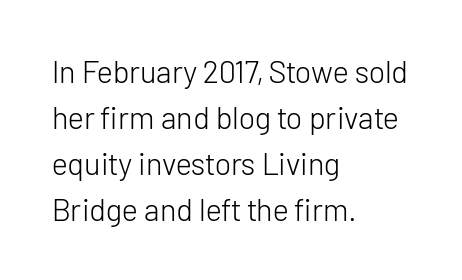
The letterforms sit at book weight or below. This rendering leaves character spacing at its baseline value. You can tell it's not italic because the verticals are truly vertical. The rows are spaced the way most documents space them.
